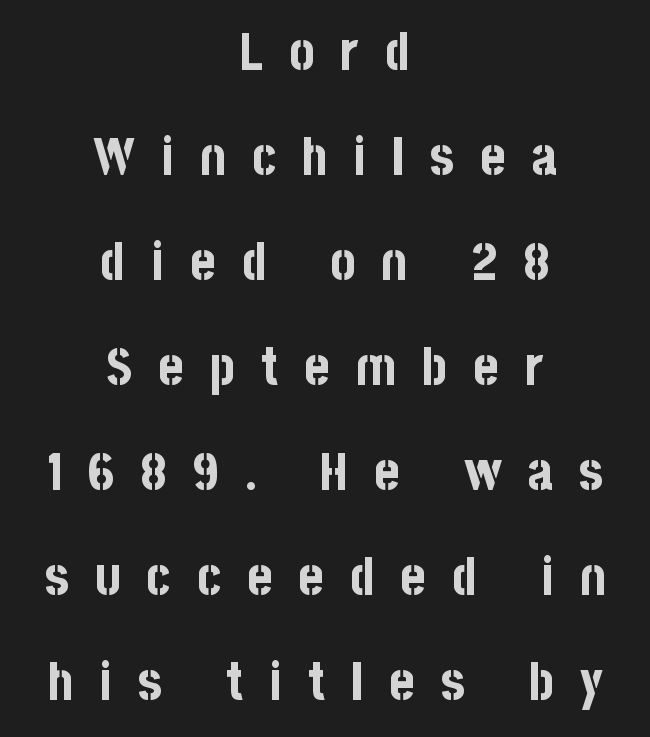
Nothing sits at the stroke ends, so this counts as sans-serif. The strip under each line holds only bare page. Honestly, the letter spacing is so wide it's the main thing you notice. The lines are spread far apart with generous leading. The typography opts for an upright posture over an oblique one. Plenty of ink on the page — the face is bold.
